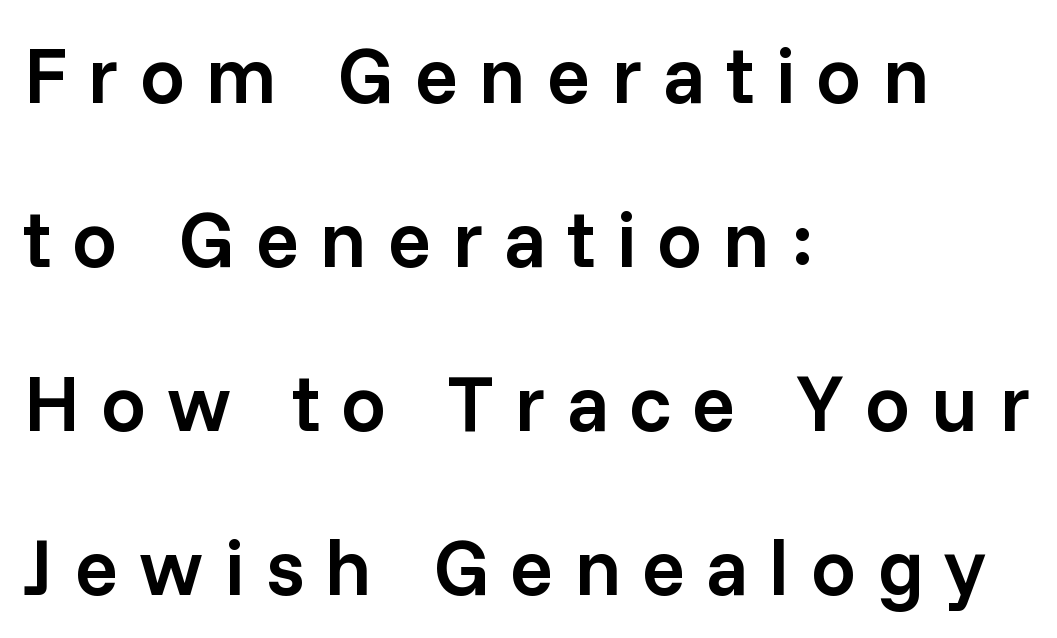
The image shows 80 px semibold sans-serif type, upright; set left-aligned, loose line spacing (2.05x), unusually wide letter spacing (+0.26 em), not underlined; low stroke contrast and a medium x-height.
